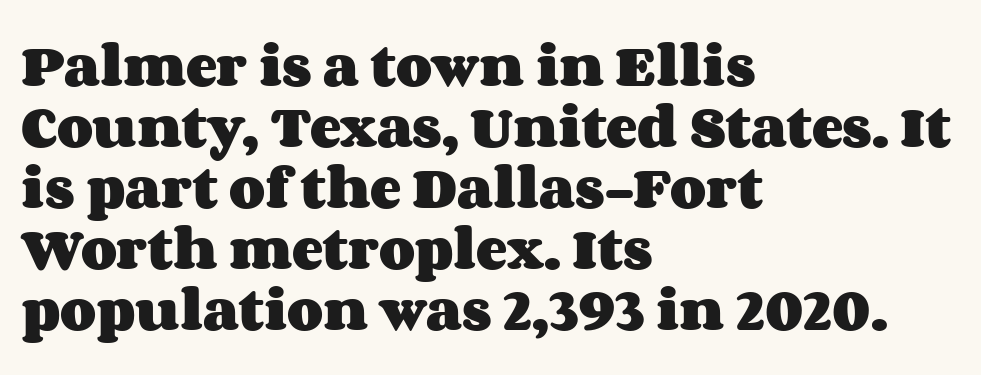
{"italic": "no", "bold": "yes", "weight": "heavy", "width": "wide", "stroke_contrast": "medium", "x_height": "large", "monospaced": "no", "underline": "no", "align": "left", "line_spacing": "normal", "line_spacing_ratio": 1.3, "letter_spacing": "normal", "letter_spacing_em": 0.0, "glyph_px": 47}
